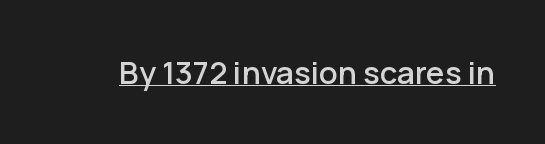
The image shows 31 px sans-serif type, upright; set normal letter spacing, underlined; low stroke contrast and a medium x-height.
